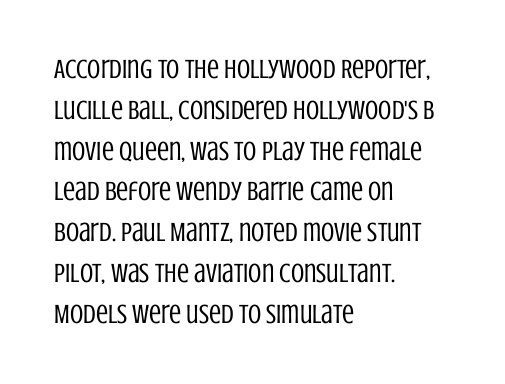
{"italic": "no", "bold": "no", "underline": "no", "align": "left", "line_spacing": "normal", "line_spacing_ratio": 1.51, "letter_spacing": "normal", "letter_spacing_em": 0.0, "glyph_px": 27}
